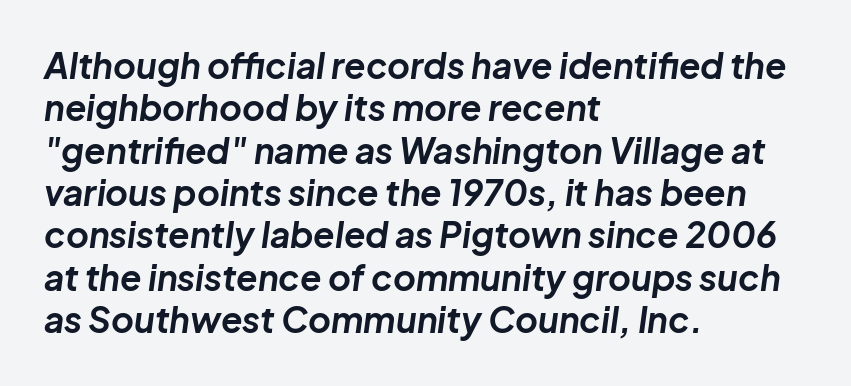
The image shows 35 px bold type, italic (leaning right); set left-aligned, line spacing 1.21x, normal letter spacing, not underlined; low stroke contrast and a medium x-height.
